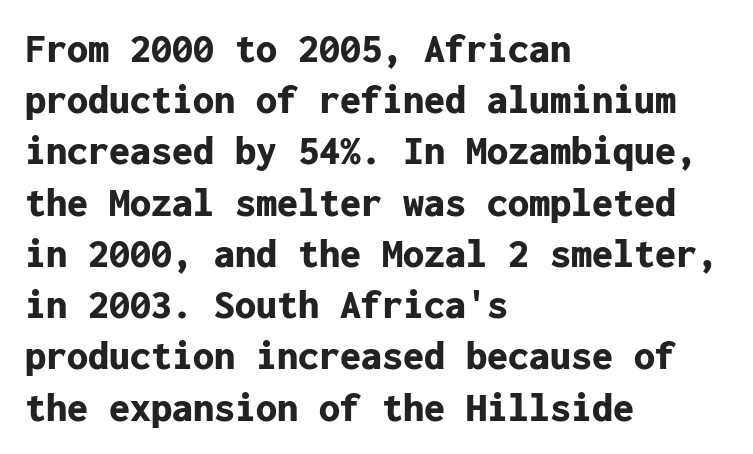
Has an underline been added? It has not. This sample is left-justified, so line endings fall wherever the words run out. It's the straight-up-and-down kind of type. The glyphs in this specimen are sans serif.
